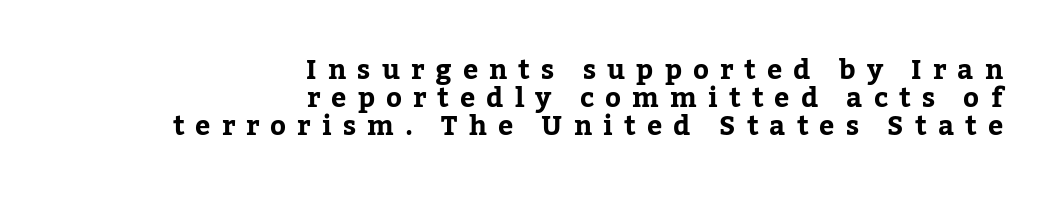
{"italic": "no", "underline": "no", "align": "right", "line_spacing": "tight", "line_spacing_ratio": 1.04, "letter_spacing": "wide", "letter_spacing_em": 0.41, "glyph_px": 27}
